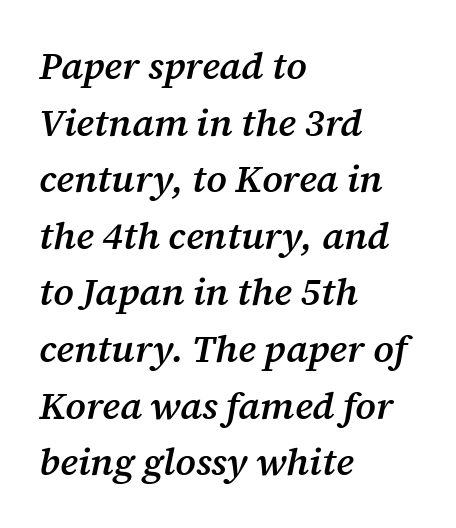
The image shows 38 px semibold serif type, italic (leaning right); set left-aligned, normal line spacing (1.49x), normal letter spacing, not underlined; medium stroke contrast and a medium x-height.
